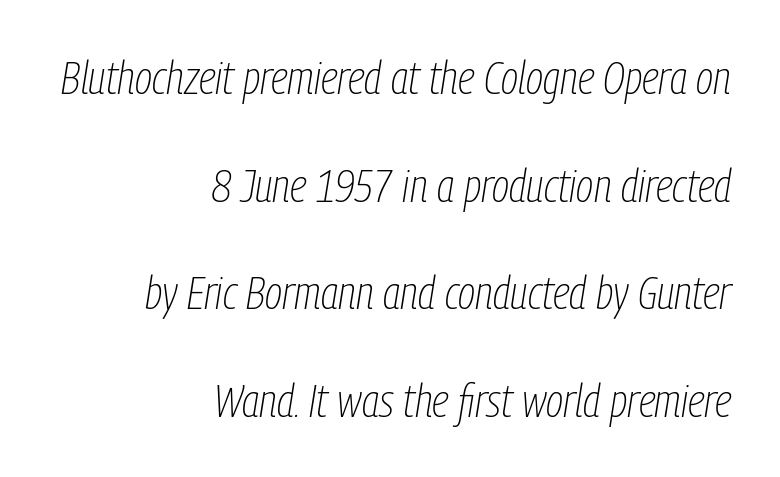
Q: Is the text bold? A: No.
Q: Is the text italic (slanted)? A: Yes, it leans right by about 9 degrees.
Q: Is the text underlined? A: No.
Q: How is the paragraph aligned? A: Right-aligned.
Q: Is the spacing between letters normal or unusually wide? A: Normal.
Q: Is the spacing between lines tight, normal or loose? A: Loose.
Q: Width (condensed, normal, or wide)? A: Condensed.
Q: Stroke contrast? A: Low.
Q: x-height? A: Medium.
Q: Monospaced? A: No.
